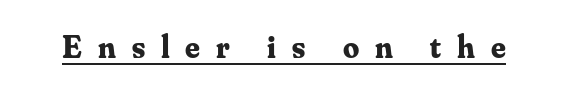
The image shows 32 px bold serif type, upright; set unusually wide letter spacing (+0.5 em), underlined; medium stroke contrast and a small x-height.
